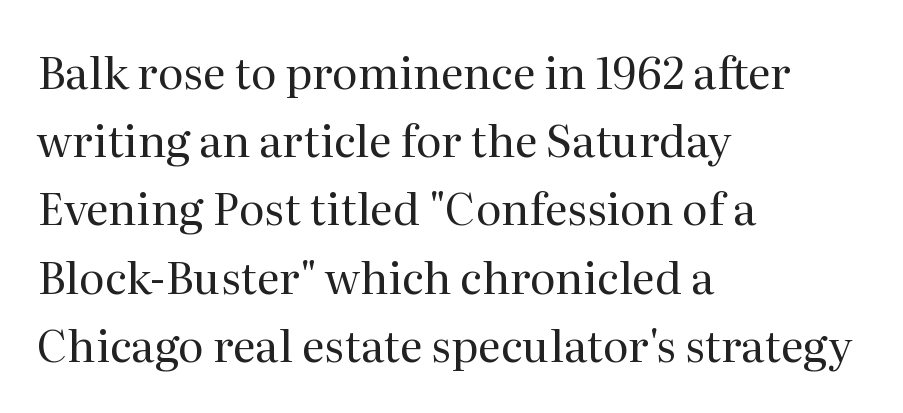
Q: Is the text bold? A: No.
Q: Is the text italic (slanted)? A: No, it is upright.
Q: Is the typeface a serif or a sans-serif typeface? A: Serif.
Q: Is the text underlined? A: No.
Q: How is the paragraph aligned? A: Left-aligned.
Q: Is the spacing between letters normal or unusually wide? A: Normal.
Q: Is the spacing between lines tight, normal or loose? A: Normal.
Q: Width (condensed, normal, or wide)? A: Normal.
Q: Stroke contrast? A: Medium.
Q: x-height? A: Medium.
Q: Monospaced? A: No.
